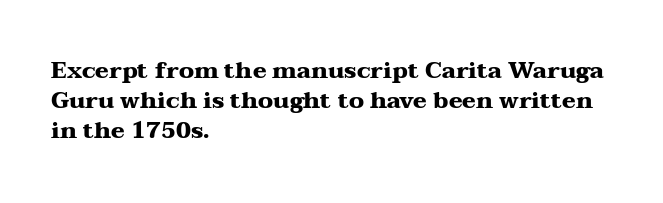
{"italic": "no", "bold": "yes", "underline": "no", "align": "left", "line_spacing": "normal", "line_spacing_ratio": 1.31, "letter_spacing": "normal", "letter_spacing_em": 0.0, "glyph_px": 23}
